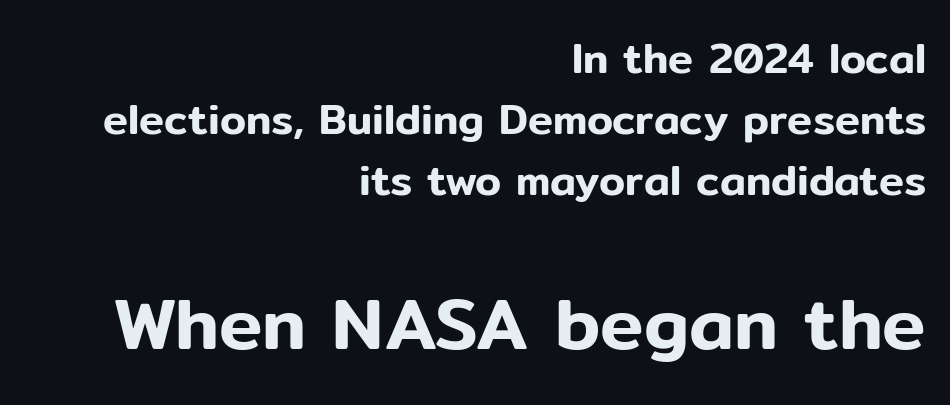
This sample uses an upright cut, with every glyph sitting square on the baseline. The passage shown begins with its smaller block and ends with its larger one. Font category for this specimen: sans-serif. Anything drawn beneath the words? Only blank space. Each letter keeps its own natural width here, so spacing adapts to shape. This rendering uses right alignment, leaving the left contour irregular.
